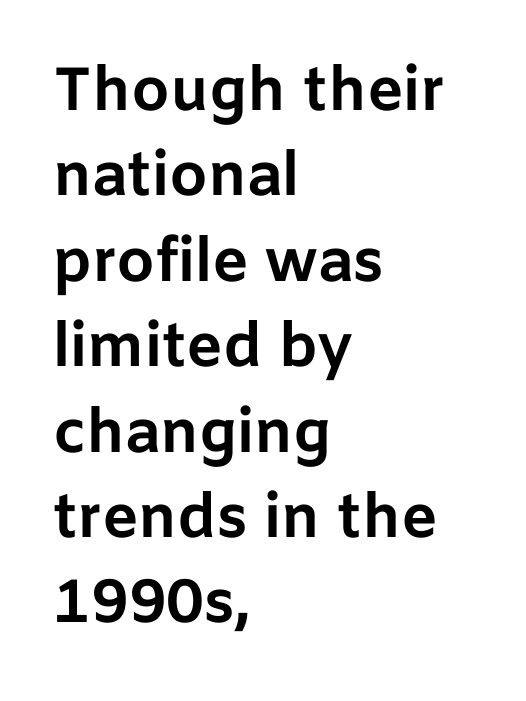
The image shows 61 px bold sans-serif type, upright; set left-aligned, normal line spacing (1.4x), normal letter spacing, not underlined; low stroke contrast and a medium x-height.
